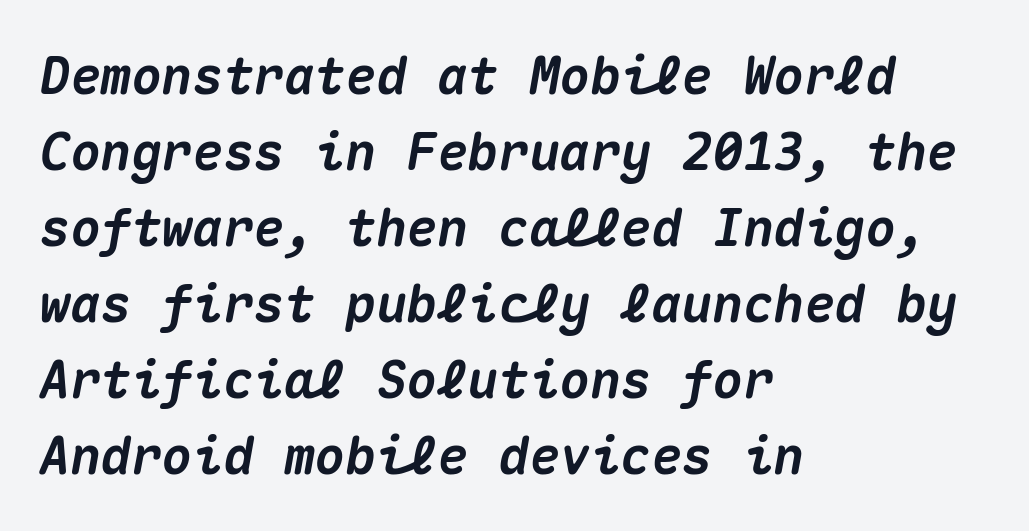
The face used here has a pronounced slope to its letters. These lines keep a tight, regular rhythm from letter to letter. Each letter, wide or thin by design, is forced into the same width here. Anything drawn beneath the words? Only blank space. Is the type bold? Yes — the strokes are clearly thick and heavy.
